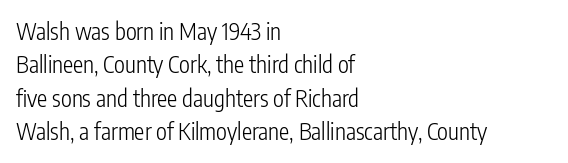
{"italic": "no", "bold": "no", "underline": "no", "align": "left", "line_spacing": "normal", "line_spacing_ratio": 1.45, "letter_spacing": "normal", "letter_spacing_em": 0.0, "glyph_px": 23}
